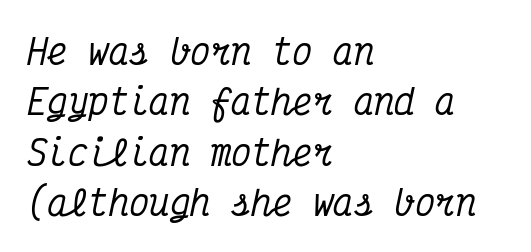
The image shows 34 px condensed serif type, italic (leaning right), monospaced; set left-aligned, normal line spacing (1.48x), normal letter spacing, not underlined; medium stroke contrast and a medium x-height.
